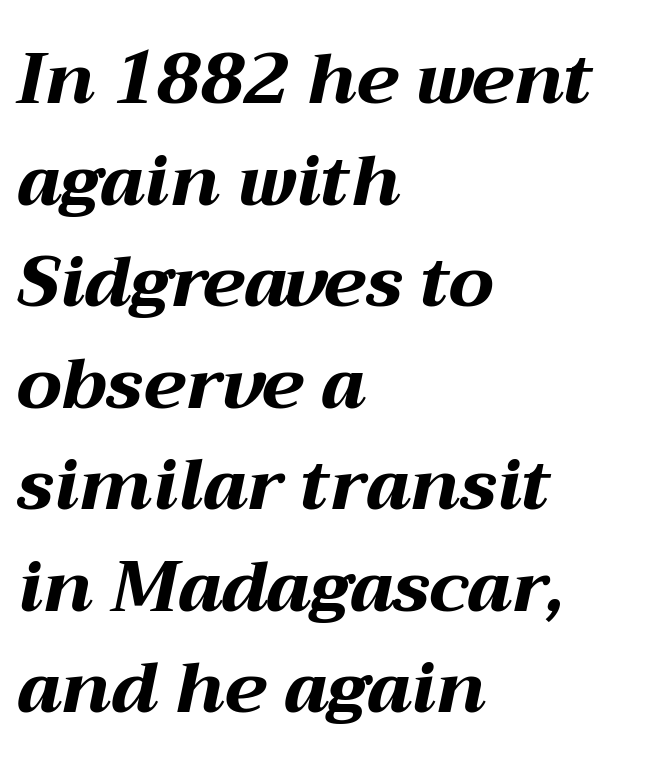
The image shows 71 px bold, wide type, italic (leaning right); set left-aligned, normal line spacing (1.43x), normal letter spacing, not underlined; medium stroke contrast and a medium x-height.
